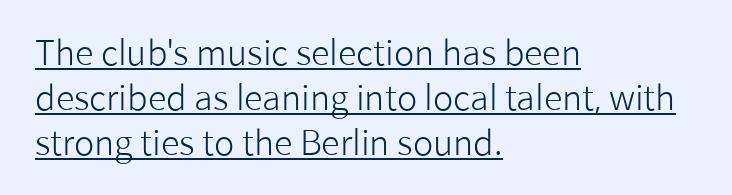
{"serif": "no", "italic": "no", "bold": "no", "weight": "light", "width": "normal", "stroke_contrast": "low", "x_height": "medium", "monospaced": "no", "underline": "yes", "align": "left", "line_spacing": "normal", "line_spacing_ratio": 1.32, "letter_spacing": "normal", "letter_spacing_em": 0.0, "glyph_px": 34}
